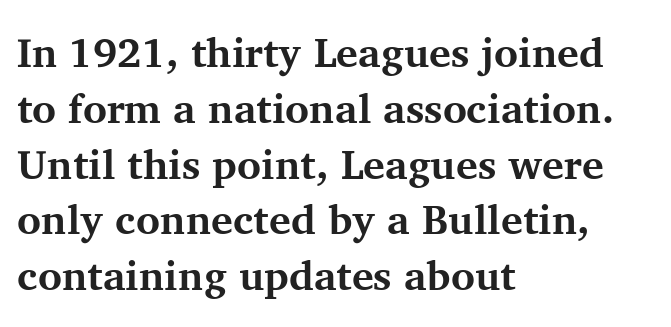
Q: Is the text bold? A: Yes.
Q: Is the text italic (slanted)? A: No, it is upright.
Q: Is the typeface a serif or a sans-serif typeface? A: Serif.
Q: Is the text underlined? A: No.
Q: How is the paragraph aligned? A: Left-aligned.
Q: Is the spacing between letters normal or unusually wide? A: Normal.
Q: Is the spacing between lines tight, normal or loose? A: Normal.
Q: Width (condensed, normal, or wide)? A: Normal.
Q: Stroke contrast? A: Medium.
Q: x-height? A: Medium.
Q: Monospaced? A: No.
